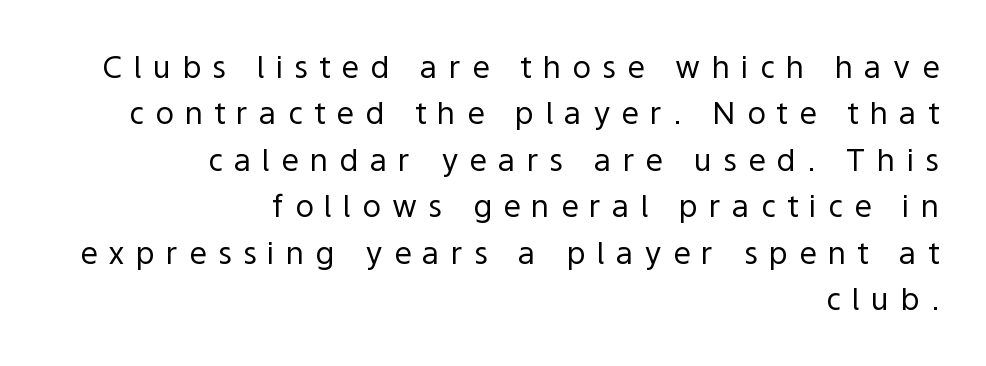
The image shows 31 px regular-weight sans-serif type, upright; set right-aligned, normal line spacing (1.5x), unusually wide letter spacing (+0.36 em), not underlined; a medium x-height.
